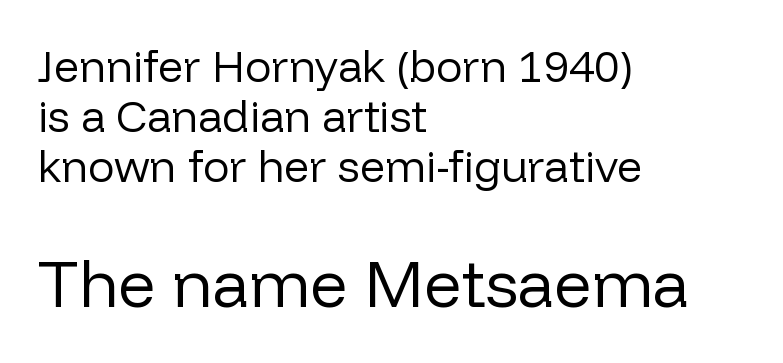
{"serif": "no", "italic": "no", "bold": "no", "weight": "regular", "width": "normal", "stroke_contrast": "low", "x_height": "medium", "monospaced": "no", "underline": "no", "align": "left", "line_spacing": "tight", "line_spacing_ratio": 1.14, "letter_spacing": "normal", "letter_spacing_em": 0.0, "larger_block": "second", "size_ratio": 1.5, "glyph_px": 66}
